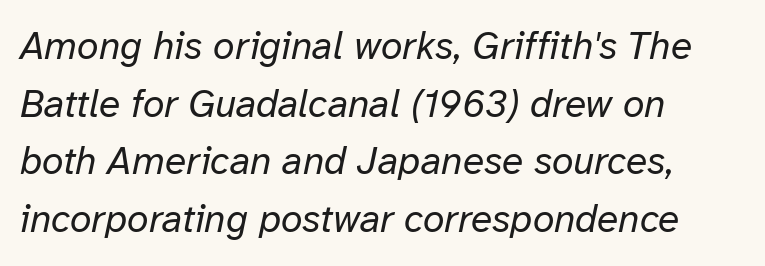
Q: Is the text bold? A: No.
Q: Is the text italic (slanted)? A: Yes, it leans right by about 12 degrees.
Q: Is the text underlined? A: No.
Q: How is the paragraph aligned? A: Left-aligned.
Q: Is the spacing between letters normal or unusually wide? A: Normal.
Q: Is the spacing between lines tight, normal or loose? A: Normal.
Q: Width (condensed, normal, or wide)? A: Normal.
Q: Stroke contrast? A: Low.
Q: x-height? A: Medium.
Q: Monospaced? A: No.
